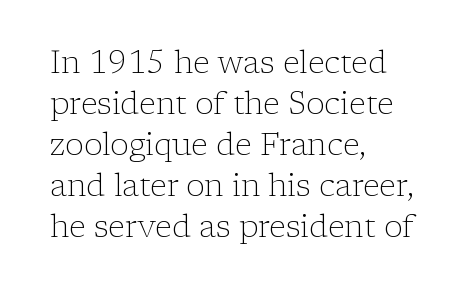
The image shows 31 px light serif type, upright; set left-aligned, normal line spacing (1.32x), normal letter spacing, not underlined; low stroke contrast and a medium x-height.
